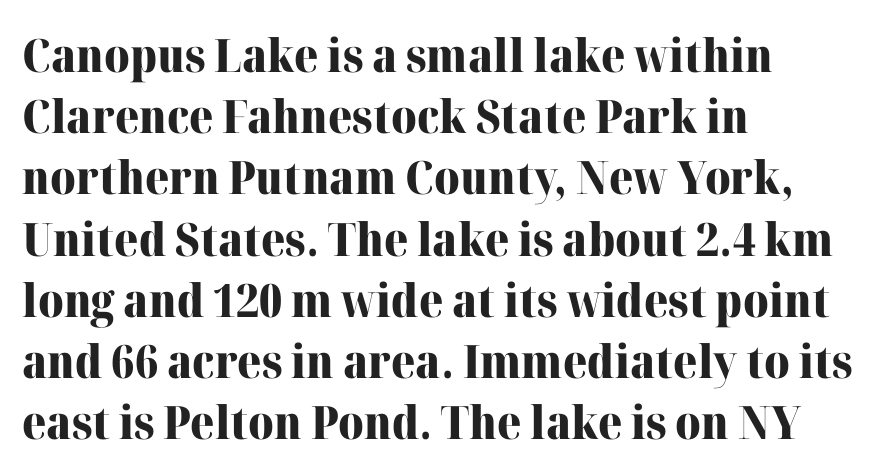
Bare-footed words on every line. Compared with typical paragraphs, the rows here are spaced about the same. Posture: upright roman. Standard letterfit; no display-style spreading of the glyphs. Proportional: the letters do not fall into vertical columns. Caption: multi-line text, flush left, ragged right.
